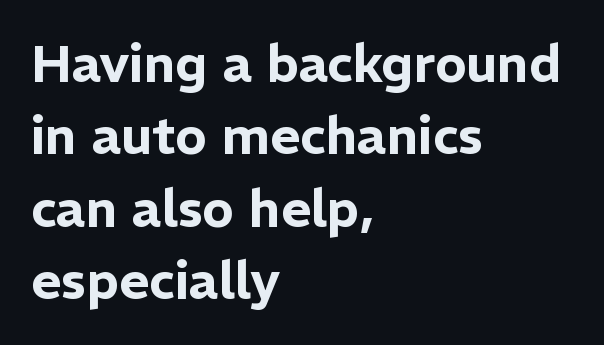
Q: Is the text italic (slanted)? A: No, it is upright.
Q: Is the typeface a serif or a sans-serif typeface? A: Sans-serif.
Q: Is the text underlined? A: No.
Q: How is the paragraph aligned? A: Left-aligned.
Q: Is the spacing between letters normal or unusually wide? A: Normal.
Q: Is the spacing between lines tight, normal or loose? A: Normal.
Q: Width (condensed, normal, or wide)? A: Normal.
Q: Stroke contrast? A: Low.
Q: x-height? A: Medium.
Q: Monospaced? A: No.
